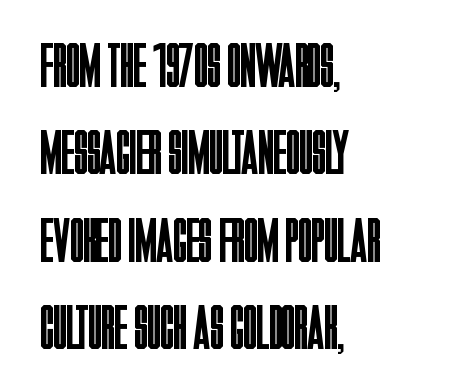
{"serif": "no", "italic": "no", "bold": "no", "weight": "regular", "width": "condensed", "stroke_contrast": "low", "x_height": "large", "monospaced": "no", "underline": "no", "align": "left", "line_spacing": "normal", "line_spacing_ratio": 1.41, "letter_spacing": "normal", "letter_spacing_em": 0.0, "glyph_px": 62}
